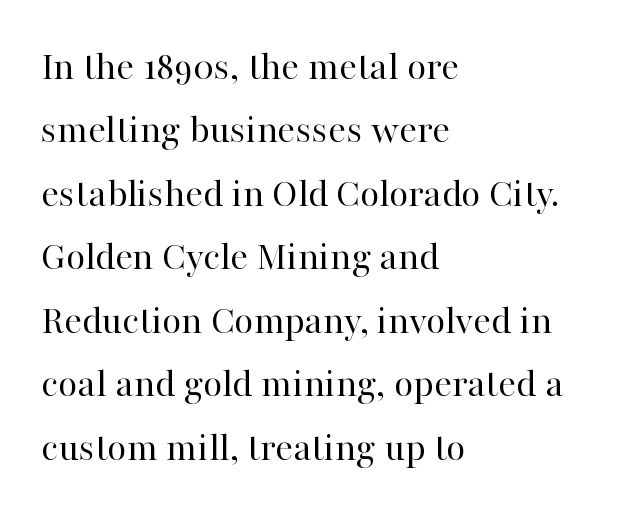
Q: Is the text bold? A: No.
Q: Is the text italic (slanted)? A: No, it is upright.
Q: Is the typeface a serif or a sans-serif typeface? A: Serif.
Q: Is the text underlined? A: No.
Q: How is the paragraph aligned? A: Left-aligned.
Q: Is the spacing between letters normal or unusually wide? A: Normal.
Q: Is the spacing between lines tight, normal or loose? A: Normal.
Q: Width (condensed, normal, or wide)? A: Normal.
Q: Stroke contrast? A: High.
Q: x-height? A: Medium.
Q: Monospaced? A: No.
